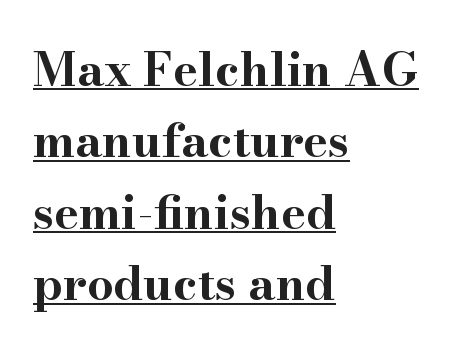
{"serif": "yes", "italic": "no", "bold": "yes", "weight": "bold", "width": "wide", "stroke_contrast": "high", "x_height": "small", "monospaced": "no", "underline": "yes", "align": "left", "line_spacing": "normal", "line_spacing_ratio": 1.52, "letter_spacing": "normal", "letter_spacing_em": 0.0, "glyph_px": 47}
